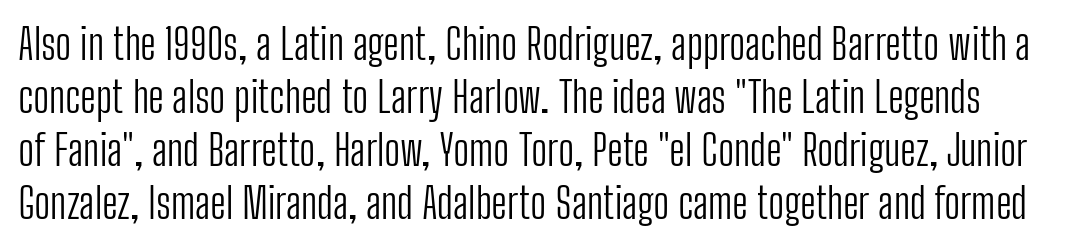
{"serif": "no", "italic": "no", "bold": "no", "weight": "light", "width": "condensed", "stroke_contrast": "low", "x_height": "medium", "monospaced": "no", "underline": "no", "line_spacing": "normal", "line_spacing_ratio": 1.26, "letter_spacing": "normal", "letter_spacing_em": 0.0, "glyph_px": 42}
